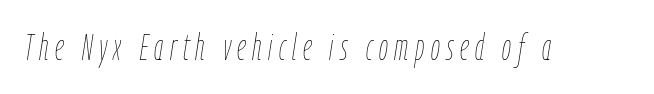
{"italic": "yes", "lean": "right", "slant_degrees": 9, "bold": "no", "weight": "thin", "width": "condensed", "stroke_contrast": "low", "x_height": "medium", "monospaced": "no", "underline": "no", "glyph_px": 36}
